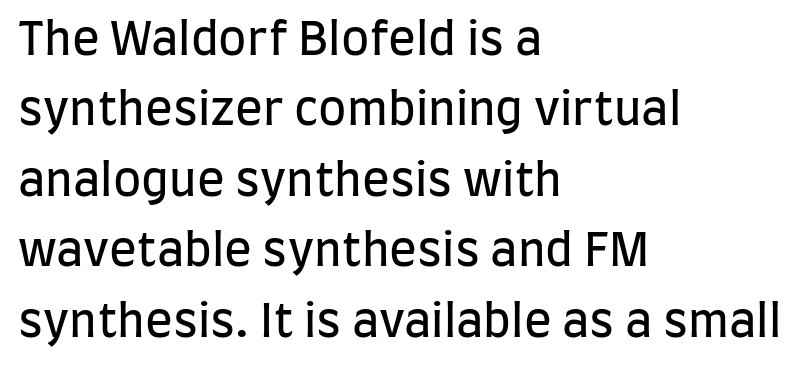
The foot of each line stays bare and open. Visually the block forms a straight wall on the left and a jagged coastline on the right. The rendering uses natural spacing where letterforms have individual widths. Students, observe: this is what conventionally led text looks like. To sum up the face: it is a sans, with no serifs.
